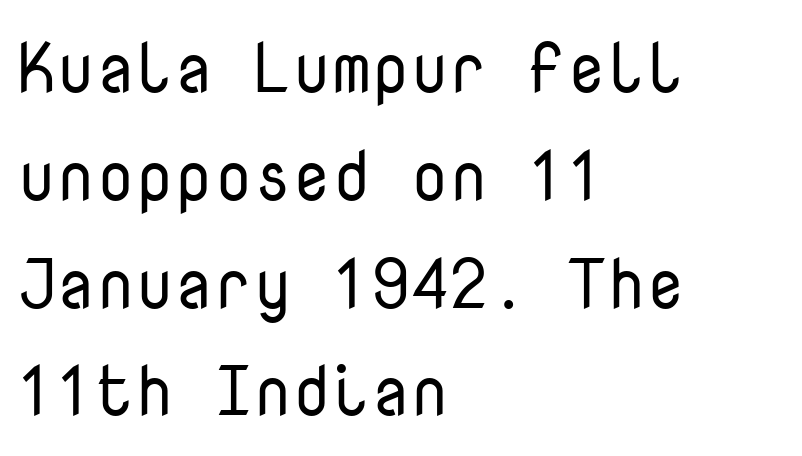
The image shows 70 px regular-weight sans-serif type, upright, monospaced; set left-aligned, normal line spacing (1.54x), normal letter spacing, not underlined; low stroke contrast and a medium x-height.
